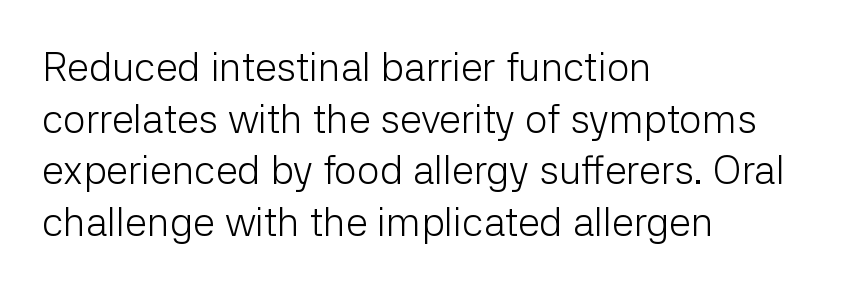
Q: Is the text bold? A: No.
Q: Is the text italic (slanted)? A: No, it is upright.
Q: Is the typeface a serif or a sans-serif typeface? A: Sans-serif.
Q: Is the text underlined? A: No.
Q: How is the paragraph aligned? A: Left-aligned.
Q: Is the spacing between letters normal or unusually wide? A: Normal.
Q: Is the spacing between lines tight, normal or loose? A: Normal.
Q: Width (condensed, normal, or wide)? A: Normal.
Q: Stroke contrast? A: Low.
Q: x-height? A: Medium.
Q: Monospaced? A: No.
